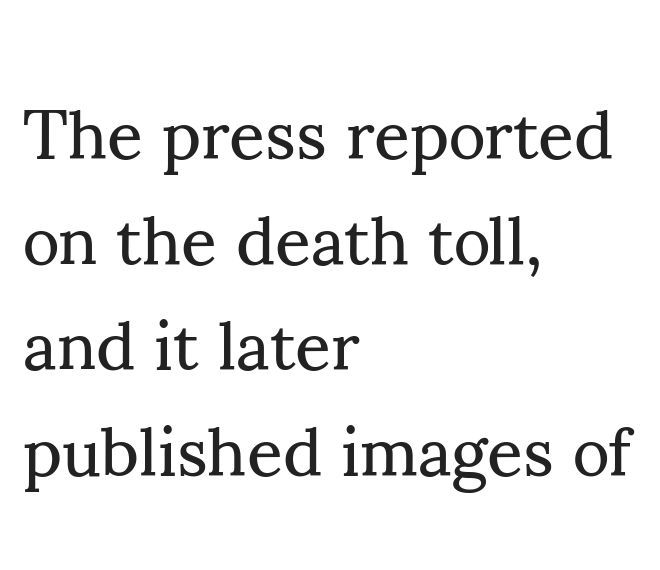
{"serif": "yes", "italic": "no", "bold": "no", "weight": "regular", "width": "normal", "stroke_contrast": "medium", "x_height": "small", "monospaced": "no", "underline": "no", "align": "left", "line_spacing": "normal", "line_spacing_ratio": 1.51, "letter_spacing": "normal", "letter_spacing_em": 0.0, "glyph_px": 70}
